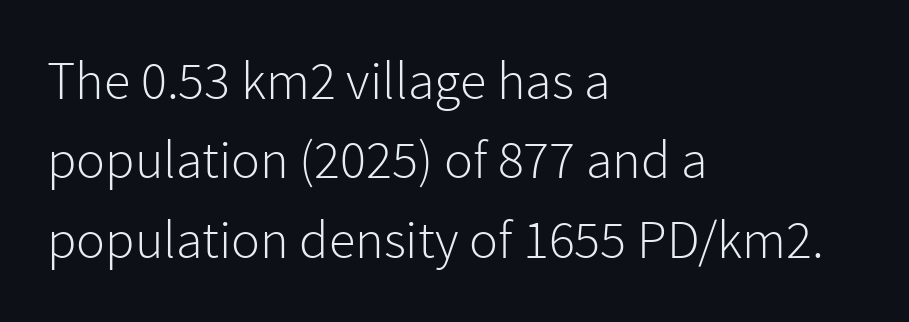
{"serif": "no", "italic": "no", "bold": "no", "weight": "light", "width": "normal", "stroke_contrast": "low", "x_height": "medium", "monospaced": "no", "underline": "no", "align": "left", "line_spacing": "normal", "line_spacing_ratio": 1.47, "letter_spacing": "normal", "letter_spacing_em": 0.0, "glyph_px": 54}
